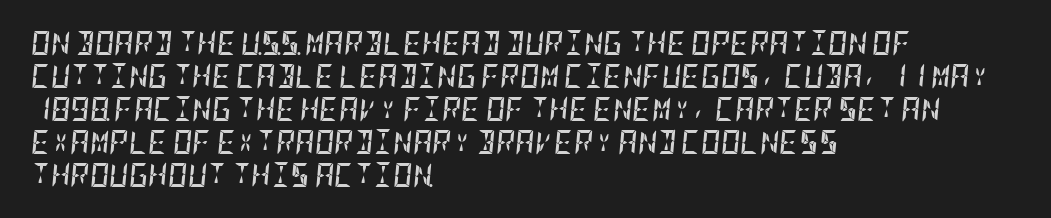
{"italic": "yes", "lean": "right", "slant_degrees": 5, "bold": "yes", "underline": "no", "align": "left", "line_spacing": "normal", "line_spacing_ratio": 1.37, "letter_spacing": "normal", "letter_spacing_em": 0.0, "glyph_px": 24}
